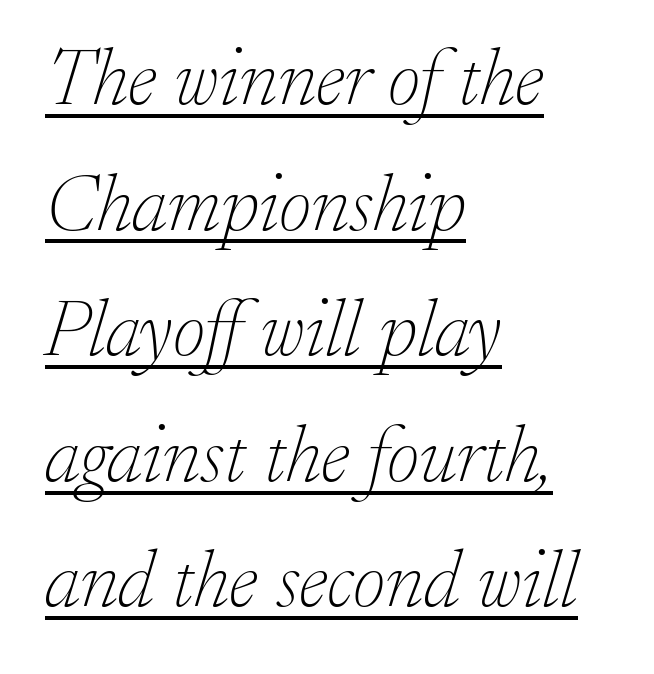
The image shows 80 px thin serif type, italic (leaning right); set left-aligned, normal line spacing (1.57x), normal letter spacing, underlined; low stroke contrast and a small x-height.
